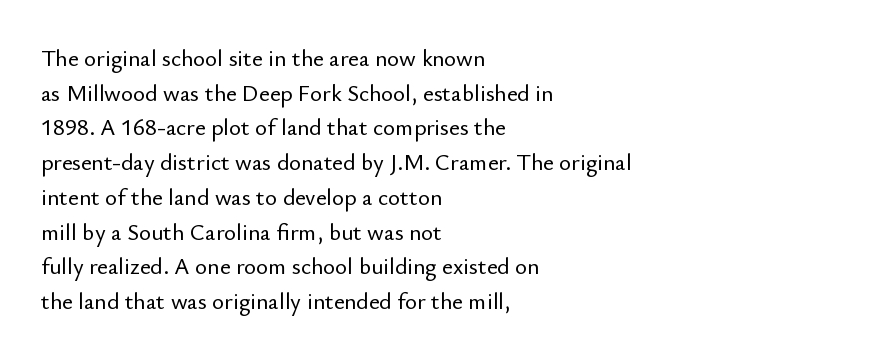
Students, observe: this is what conventionally led text looks like. Has an underline been added? It has not. Words appear dense and cohesive because spacing is normal. If you drew a ruler down the left edge, every line would touch it.
